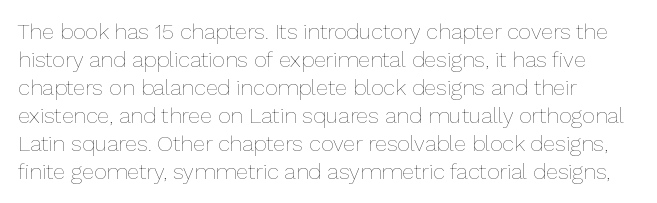
{"italic": "no", "bold": "no", "underline": "no", "line_spacing": "normal", "line_spacing_ratio": 1.27, "letter_spacing": "normal", "letter_spacing_em": 0.0, "glyph_px": 22}
